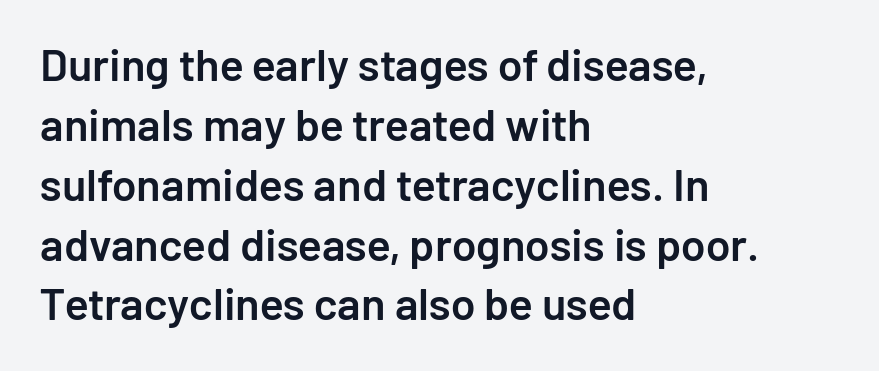
The image shows 45 px semibold sans-serif type, upright; set left-aligned, normal line spacing (1.33x), normal letter spacing, not underlined; low stroke contrast and a medium x-height.
